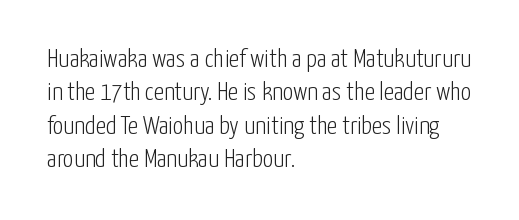
The image shows 26 px text type, upright; set left-aligned, normal line spacing (1.28x), normal letter spacing, not underlined.
